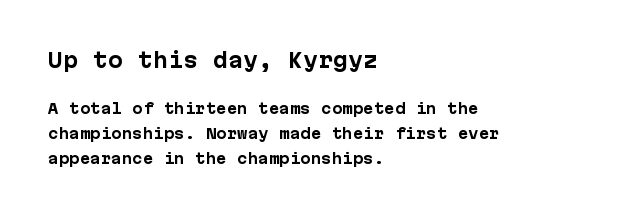
The image shows 20 px bold type, upright; set left-aligned, line spacing 1.79x, normal letter spacing, not underlined; the first (top) block is 1.43x larger.
